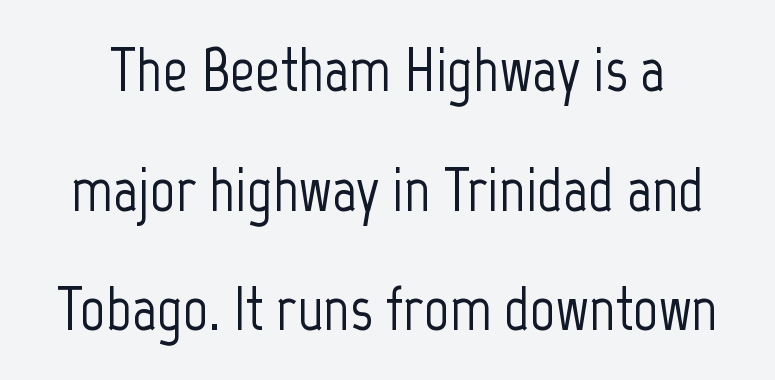
{"serif": "no", "italic": "no", "width": "condensed", "stroke_contrast": "low", "x_height": "medium", "monospaced": "no", "underline": "no", "line_spacing": "loose", "line_spacing_ratio": 1.93, "letter_spacing": "normal", "letter_spacing_em": 0.0, "glyph_px": 62}
